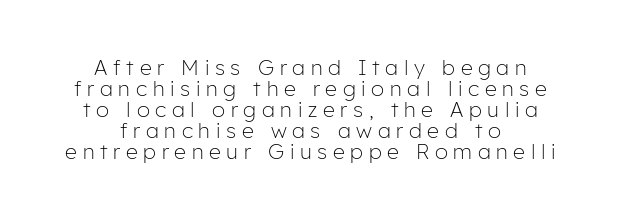
The line-height multiplier appears low, near solid setting. Quick note: not italic, upright. The typesetting does not lean heavy: it is not bold. If you folded the block vertically in half, each line would mirror itself in length.
